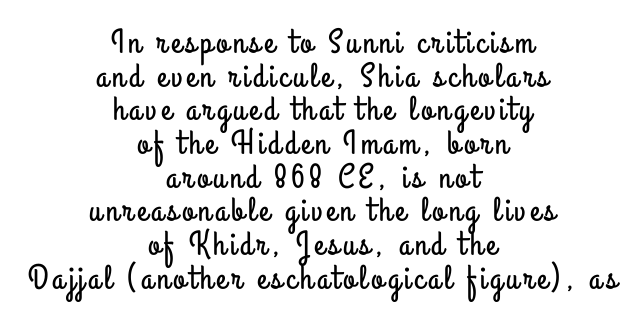
The image shows 34 px condensed sans-serif type, upright; set centered, tight line spacing (0.99x), not underlined; low stroke contrast and a small x-height.
